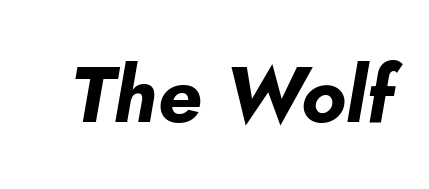
Observe the lean: these are italic letterforms. Notice how thick the strokes are: this is what a full bold looks like. Check under the words: just untouched page. These lines are rendered in a variable-pitch font. Look at the tracking — it's just the regular setting, nothing added.
